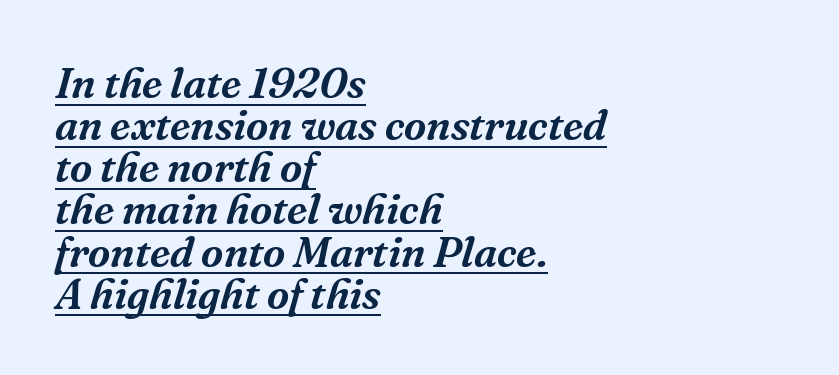
Q: Is the text italic (slanted)? A: Yes, it leans right by about 16 degrees.
Q: Is the typeface a serif or a sans-serif typeface? A: Serif.
Q: Is the text underlined? A: Yes.
Q: How is the paragraph aligned? A: Left-aligned.
Q: Is the spacing between letters normal or unusually wide? A: Normal.
Q: Is the spacing between lines tight, normal or loose? A: Tight.
Q: Width (condensed, normal, or wide)? A: Normal.
Q: Stroke contrast? A: Medium.
Q: x-height? A: Medium.
Q: Monospaced? A: No.
